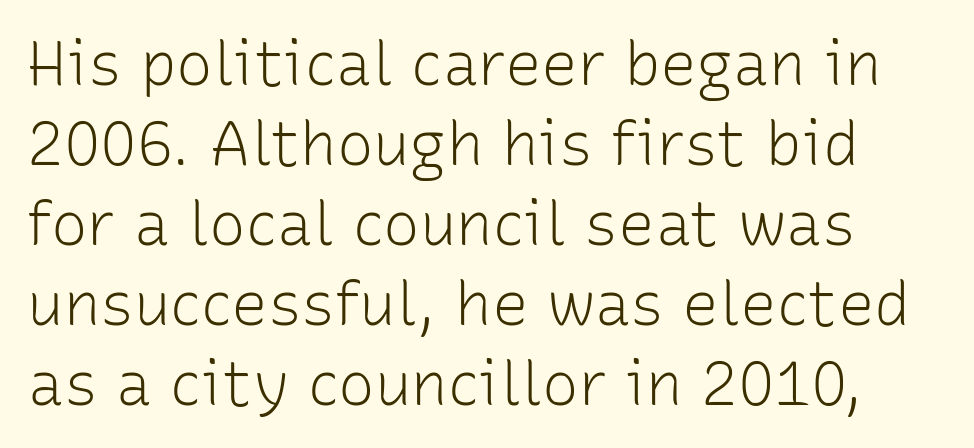
{"serif": "no", "italic": "no", "bold": "no", "weight": "light", "width": "normal", "stroke_contrast": "low", "x_height": "medium", "monospaced": "no", "underline": "no", "line_spacing": "normal", "line_spacing_ratio": 1.31, "letter_spacing": "normal", "letter_spacing_em": 0.0, "glyph_px": 61}
